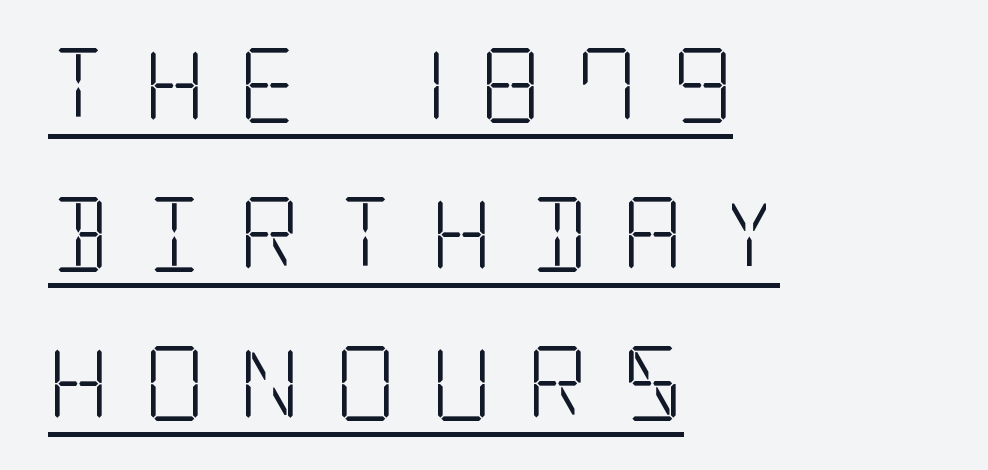
{"serif": "yes", "italic": "no", "bold": "no", "weight": "light", "width": "condensed", "stroke_contrast": "low", "x_height": "large", "underline": "yes", "align": "left", "line_spacing": "loose", "line_spacing_ratio": 1.99, "letter_spacing": "wide", "letter_spacing_em": 0.46, "glyph_px": 75}
